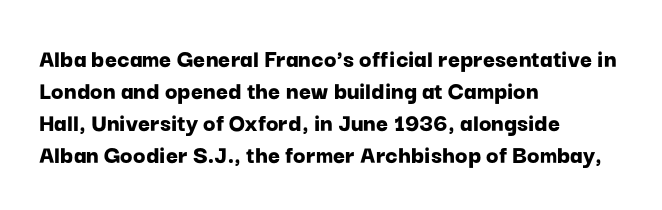
Q: Is the text bold? A: Yes.
Q: Is the text italic (slanted)? A: No, it is upright.
Q: Is the text underlined? A: No.
Q: How is the paragraph aligned? A: Left-aligned.
Q: Is the spacing between letters normal or unusually wide? A: Normal.
